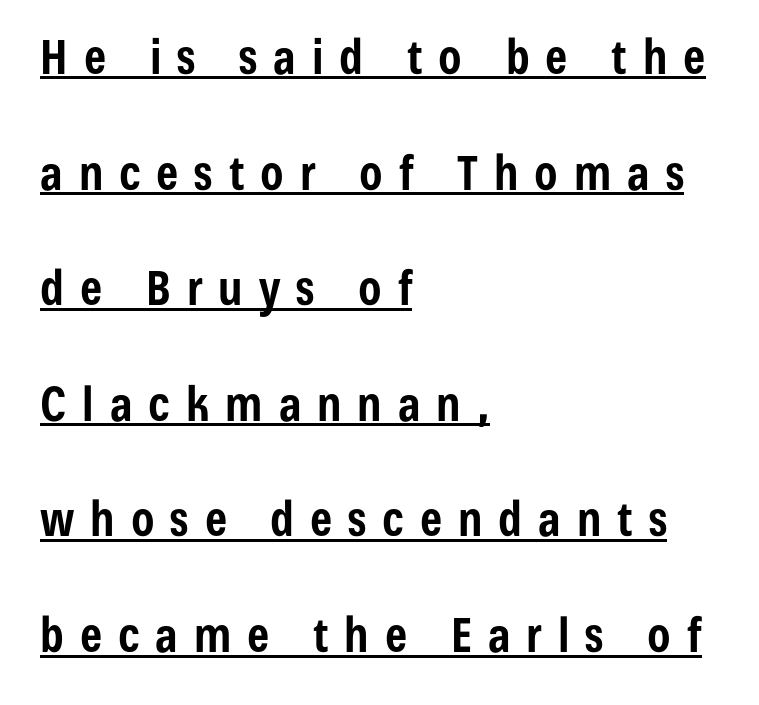
Q: Is the text bold? A: Yes.
Q: Is the text italic (slanted)? A: No, it is upright.
Q: Is the typeface a serif or a sans-serif typeface? A: Sans-serif.
Q: Is the text underlined? A: Yes.
Q: How is the paragraph aligned? A: Left-aligned.
Q: Is the spacing between letters normal or unusually wide? A: Unusually wide.
Q: Is the spacing between lines tight, normal or loose? A: Loose.
Q: Width (condensed, normal, or wide)? A: Condensed.
Q: Stroke contrast? A: Low.
Q: x-height? A: Medium.
Q: Monospaced? A: No.
